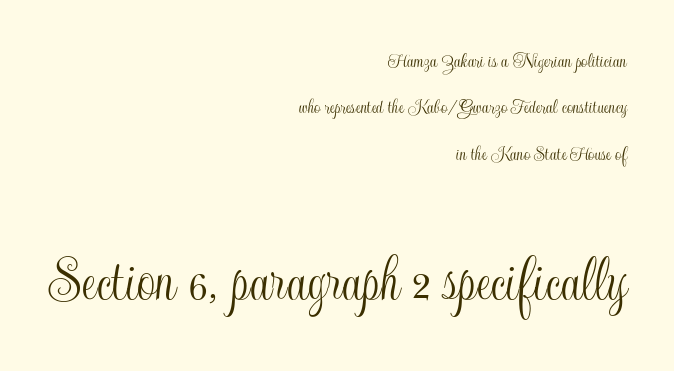
Nobody drew a line under any word here. Note the varied advance widths — an 'i' is clearly narrower than an 'm'. Leading is clearly above the norm, producing a sparse column. The block sitting lower on the canvas is the one with enlarged characters.
